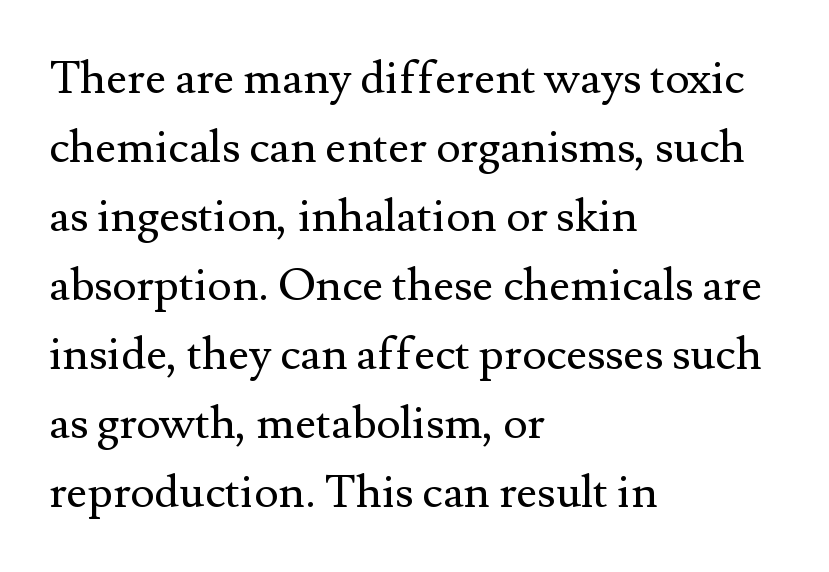
Ordinary non-slanted type is in use. If you drew a ruler down the left edge, every line would touch it. Do the characters align in a grid? No, the font is proportional. Check under the words: just untouched page. This sample keeps an unexceptional amount of space between lines.
